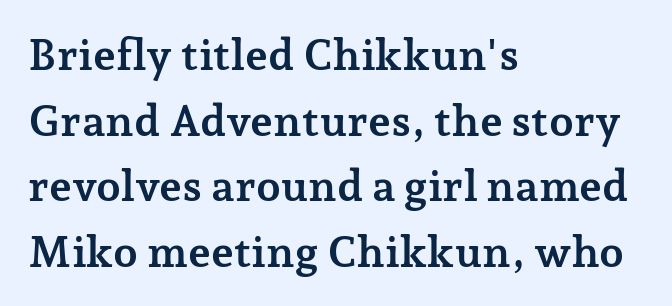
If you measured baseline to baseline, you'd find a middling distance. Posture: upright roman. Weight: bold. The face used here is rendered with its standard letterfit. Classification — serif. Here the designer chose a conventional face with non-uniform glyph widths.
